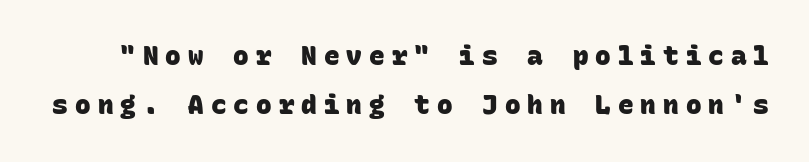
Plenty of ink on the page — the face is bold. Check under the words: just untouched page. Line spacing here is loose. Spacing between characters has been opened up far beyond the box default.
